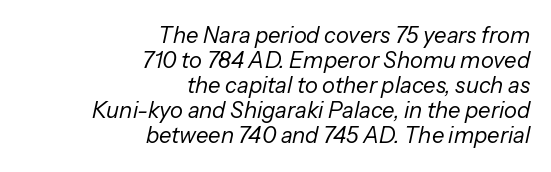
{"italic": "yes", "lean": "right", "slant_degrees": 13, "bold": "no", "underline": "no", "align": "right", "line_spacing": "tight", "line_spacing_ratio": 1.14, "letter_spacing": "normal", "letter_spacing_em": 0.0, "glyph_px": 22}
